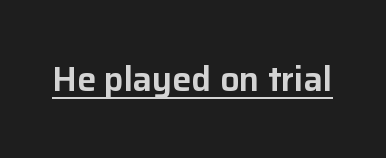
The image shows 34 px sans-serif type, upright; set normal letter spacing, underlined; low stroke contrast and a medium x-height.
